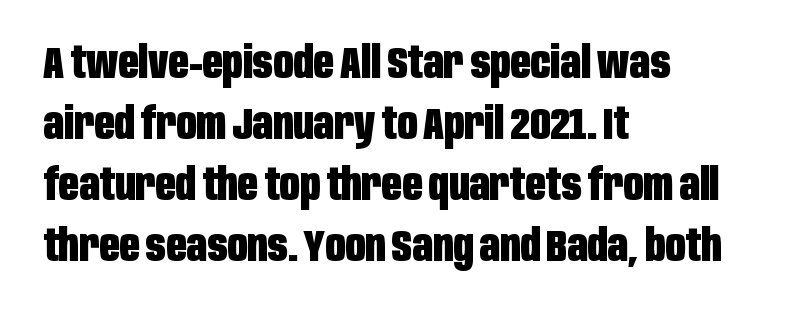
{"serif": "no", "italic": "no", "bold": "yes", "weight": "heavy", "width": "condensed", "stroke_contrast": "low", "x_height": "large", "monospaced": "no", "underline": "no", "align": "left", "line_spacing": "normal", "line_spacing_ratio": 1.39, "letter_spacing": "normal", "letter_spacing_em": 0.0, "glyph_px": 44}
